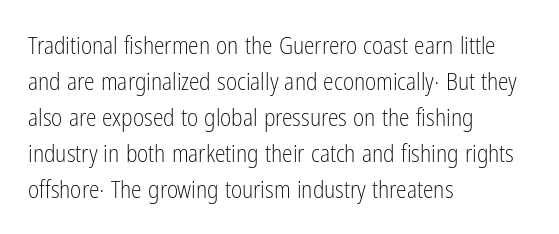
Q: Is the text bold? A: No.
Q: Is the text italic (slanted)? A: No, it is upright.
Q: Is the text underlined? A: No.
Q: How is the paragraph aligned? A: Left-aligned.
Q: Is the spacing between letters normal or unusually wide? A: Normal.
Q: Is the spacing between lines tight, normal or loose? A: Normal.
